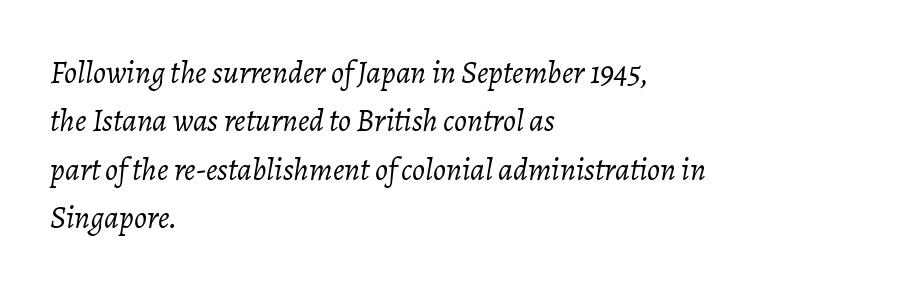
{"italic": "yes", "lean": "right", "slant_degrees": 7, "bold": "no", "weight": "light", "width": "normal", "stroke_contrast": "low", "x_height": "medium", "monospaced": "no", "underline": "no", "align": "left", "line_spacing": "normal", "line_spacing_ratio": 1.51, "letter_spacing": "normal", "letter_spacing_em": 0.0, "glyph_px": 32}
